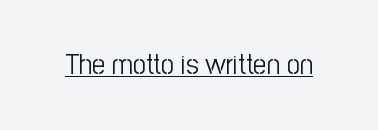
The image shows 29 px light, condensed sans-serif type, upright; set normal letter spacing, underlined; low stroke contrast and a medium x-height.
